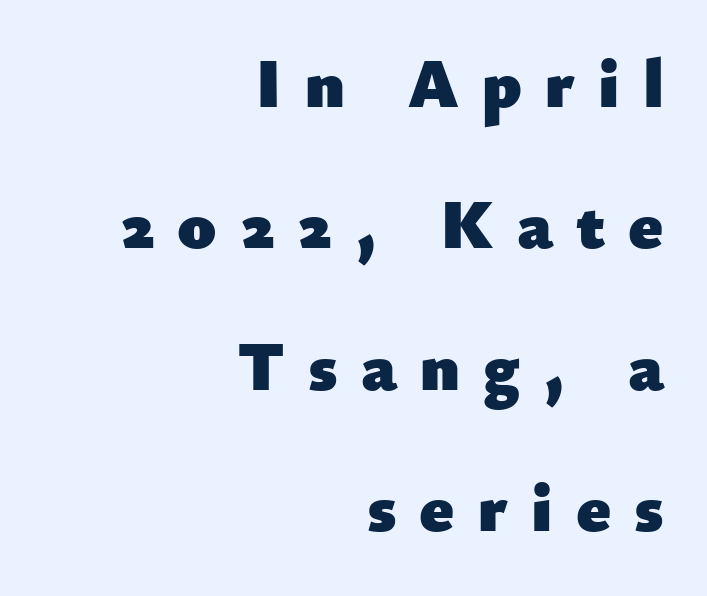
{"serif": "no", "italic": "no", "bold": "yes", "weight": "heavy", "width": "normal", "stroke_contrast": "low", "x_height": "small", "monospaced": "no", "underline": "no", "align": "right", "line_spacing": "loose", "line_spacing_ratio": 2.02, "letter_spacing": "wide", "letter_spacing_em": 0.33, "glyph_px": 70}
